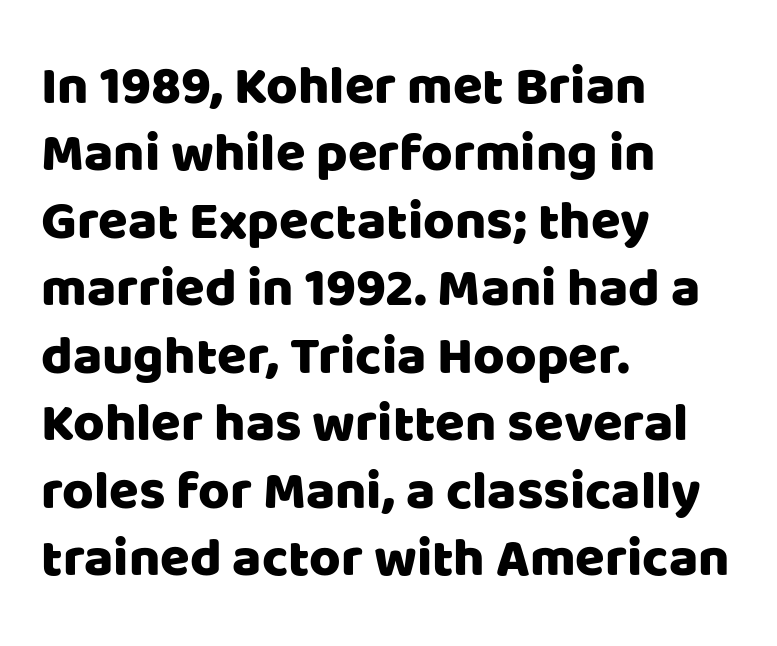
Q: Is the text italic (slanted)? A: No, it is upright.
Q: Is the typeface a serif or a sans-serif typeface? A: Sans-serif.
Q: Is the text underlined? A: No.
Q: How is the paragraph aligned? A: Left-aligned.
Q: Is the spacing between letters normal or unusually wide? A: Normal.
Q: Is the spacing between lines tight, normal or loose? A: Normal.
Q: Width (condensed, normal, or wide)? A: Normal.
Q: Stroke contrast? A: Low.
Q: x-height? A: Large.
Q: Monospaced? A: No.
